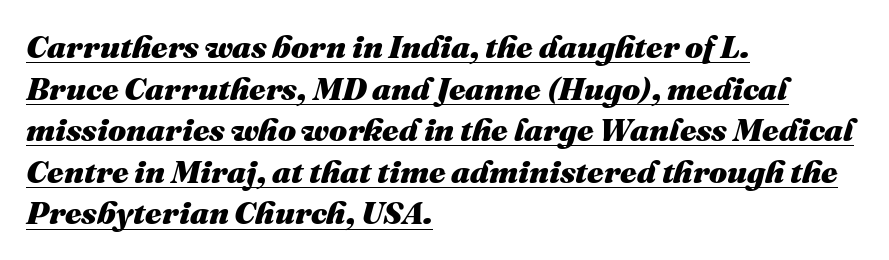
The image shows 32 px heavy type, italic (leaning right); set left-aligned, normal line spacing (1.3x), normal letter spacing, underlined; medium stroke contrast and a medium x-height.
